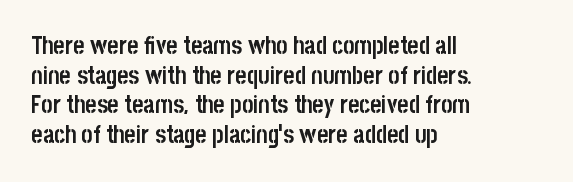
Nobody drew a line under any word here. The lettering stays uniformly vertical, giving the passage a roman look. Each word holds together tightly as a unit, with standard inter-letter gaps. A student would call this left alignment; a typographer would say flush left, rag right. Typographic density is high because the face is bold.
